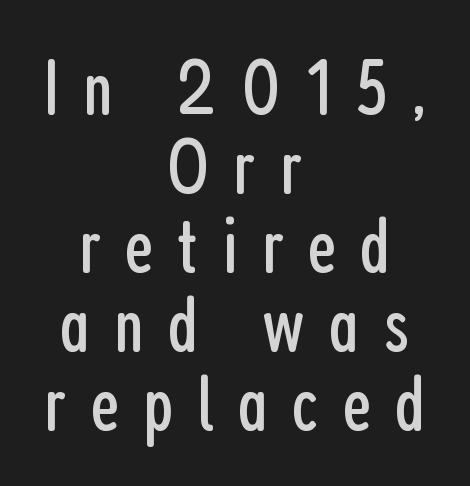
Q: Is the text bold? A: No.
Q: Is the text italic (slanted)? A: No, it is upright.
Q: Is the typeface a serif or a sans-serif typeface? A: Sans-serif.
Q: Is the text underlined? A: No.
Q: How is the paragraph aligned? A: Centered.
Q: Is the spacing between letters normal or unusually wide? A: Unusually wide.
Q: Is the spacing between lines tight, normal or loose? A: Tight.
Q: Width (condensed, normal, or wide)? A: Condensed.
Q: Stroke contrast? A: Low.
Q: x-height? A: Medium.
Q: Monospaced? A: No.
